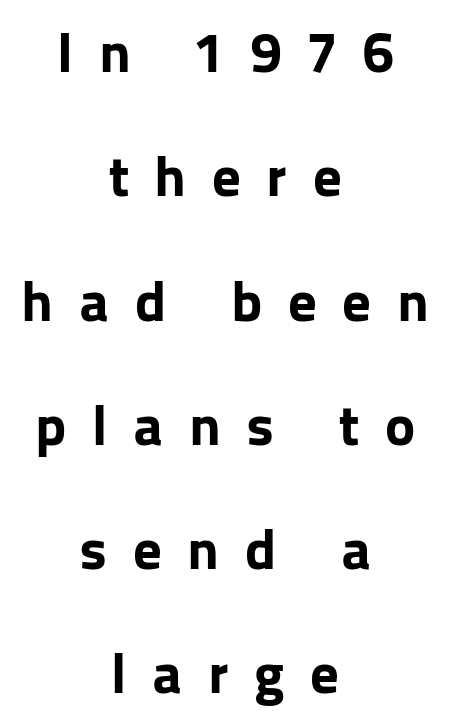
The image shows 57 px bold sans-serif type, upright; set centered, loose line spacing (2.18x), unusually wide letter spacing (+0.45 em), not underlined; low stroke contrast and a medium x-height.
